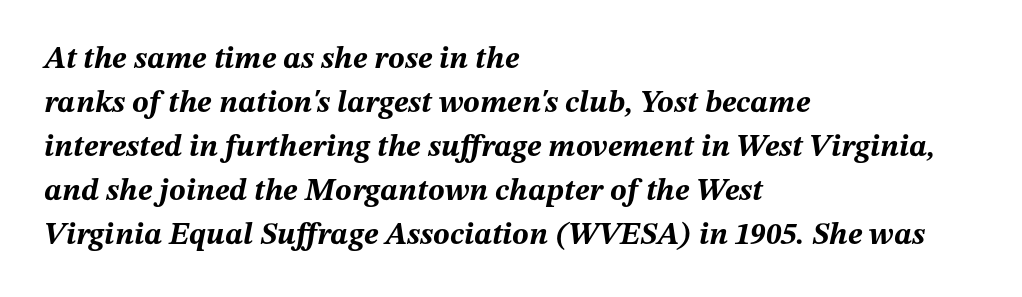
{"italic": "yes", "lean": "right", "slant_degrees": 12, "bold": "yes", "weight": "bold", "width": "normal", "stroke_contrast": "medium", "x_height": "medium", "monospaced": "no", "underline": "no", "align": "left", "line_spacing": "normal", "line_spacing_ratio": 1.42, "letter_spacing": "normal", "letter_spacing_em": 0.0, "glyph_px": 31}
